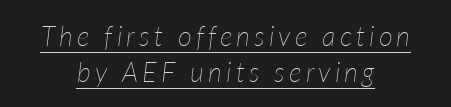
The whitespace from short lines is split evenly between both sides. This block has exactly the height ordinary leading produces. Underline: present. The font is comparable to plain body text, perhaps lighter. The lettering tilts uniformly, giving the passage an italic look.
